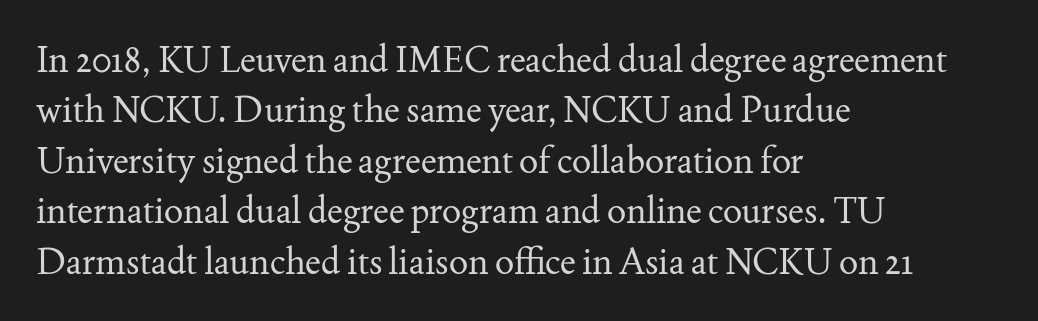
{"serif": "yes", "italic": "no", "bold": "no", "weight": "regular", "width": "normal", "stroke_contrast": "medium", "x_height": "small", "monospaced": "no", "underline": "no", "align": "left", "line_spacing": "normal", "line_spacing_ratio": 1.4, "letter_spacing": "normal", "letter_spacing_em": 0.0, "glyph_px": 36}
